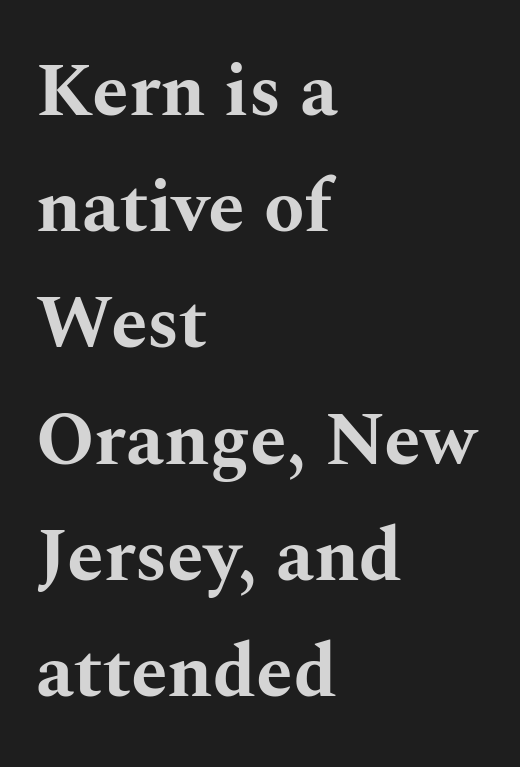
Q: Is the text bold? A: Yes.
Q: Is the text italic (slanted)? A: No, it is upright.
Q: Is the typeface a serif or a sans-serif typeface? A: Serif.
Q: Is the text underlined? A: No.
Q: How is the paragraph aligned? A: Left-aligned.
Q: Is the spacing between letters normal or unusually wide? A: Normal.
Q: Is the spacing between lines tight, normal or loose? A: Normal.
Q: Width (condensed, normal, or wide)? A: Wide.
Q: Stroke contrast? A: Medium.
Q: x-height? A: Medium.
Q: Monospaced? A: No.
